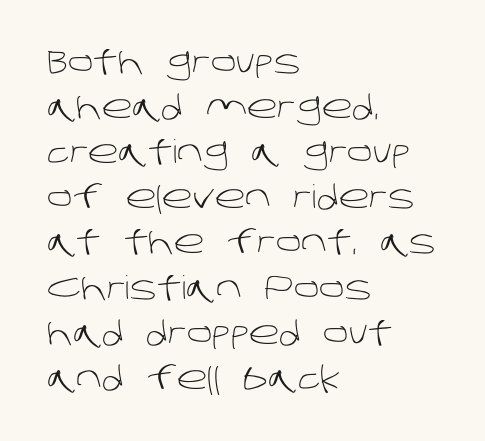
Q: Is the text bold? A: No.
Q: Is the typeface a serif or a sans-serif typeface? A: Sans-serif.
Q: Is the text underlined? A: No.
Q: How is the paragraph aligned? A: Left-aligned.
Q: Is the spacing between letters normal or unusually wide? A: Normal.
Q: Is the spacing between lines tight, normal or loose? A: Normal.
Q: Width (condensed, normal, or wide)? A: Normal.
Q: Stroke contrast? A: Low.
Q: x-height? A: Large.
Q: Monospaced? A: No.
